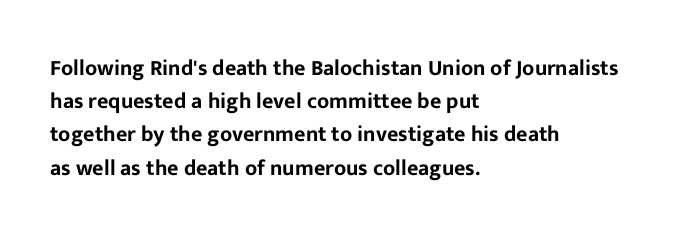
These lines keep a tight, regular rhythm from letter to letter. Vertical spacing — default. No word sits above an underline. The setting favours the left margin, as ordinary paragraphs usually do. The font's upright variant was chosen for this text.
